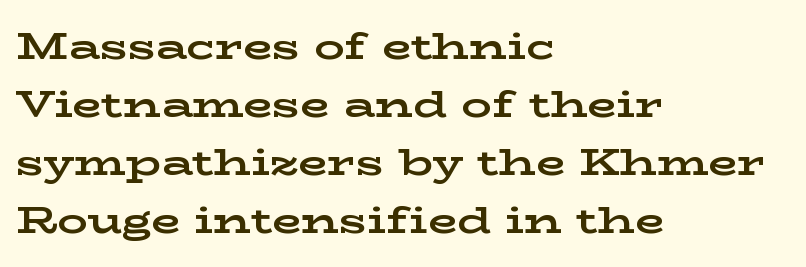
The image shows 38 px bold, wide serif type, upright; set left-aligned, normal line spacing (1.53x), normal letter spacing, not underlined; low stroke contrast and a medium x-height.
